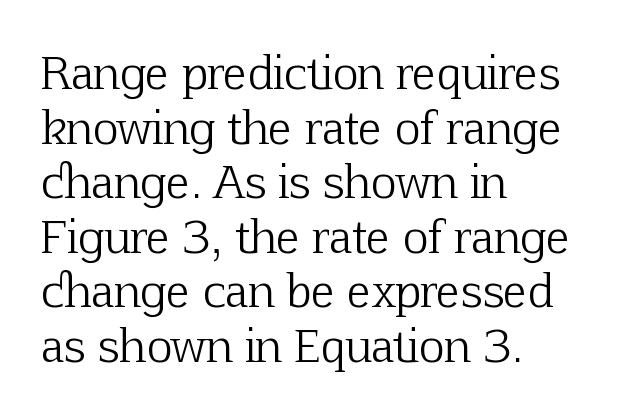
These lines stack with their left ends in a neat column. Spacing verdict: proportional, widths tailored to each character. Check under the words: just untouched page. The designer went with a serif here, giving each stem small feet. The characters are drawn with everyday or finer stroke widths. A roman cut, with each character standing at attention.
